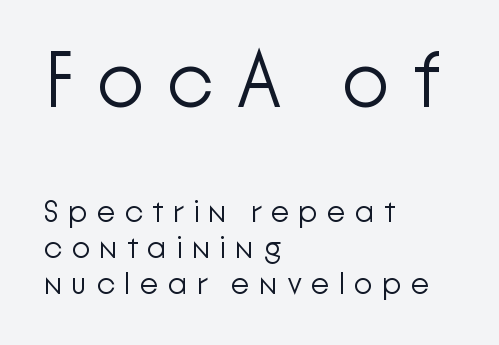
The image shows 78 px light sans-serif type, upright; set left-aligned, line spacing 1.16x, unusually wide letter spacing (+0.28 em), not underlined; the first (top) block is 2.52x larger; low stroke contrast and a medium x-height.
